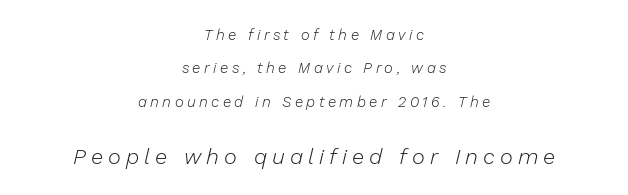
{"italic": "yes", "lean": "right", "slant_degrees": 13, "bold": "no", "underline": "no", "align": "center", "line_spacing": "loose", "line_spacing_ratio": 2.22, "letter_spacing": "wide", "letter_spacing_em": 0.23, "larger_block": "second", "size_ratio": 1.47, "glyph_px": 22}
